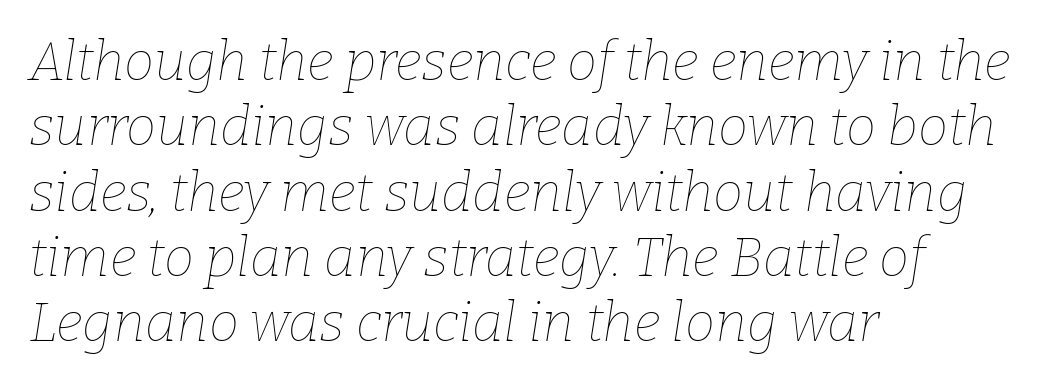
The image shows 54 px thin type, italic (leaning right); set left-aligned, line spacing 1.21x, normal letter spacing, not underlined; low stroke contrast and a medium x-height.
